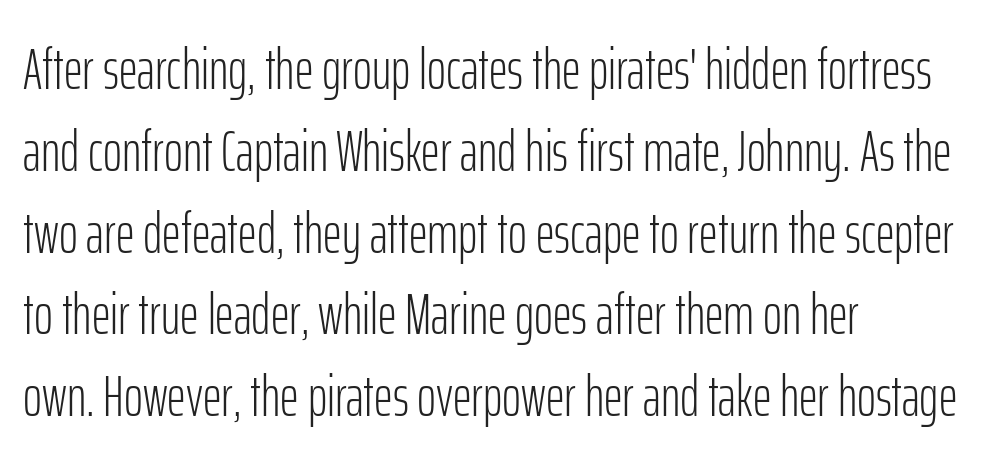
{"serif": "no", "italic": "no", "bold": "no", "weight": "light", "width": "condensed", "stroke_contrast": "low", "x_height": "medium", "monospaced": "no", "underline": "no", "align": "left", "line_spacing": "normal", "line_spacing_ratio": 1.41, "letter_spacing": "normal", "letter_spacing_em": 0.0, "glyph_px": 58}
